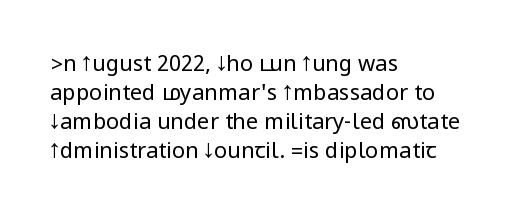
Tall strokes in this sample are plumb rather than angled. The passage shown has conventional tracking throughout. Every row of glyphs begins at an identical x-position on the left. A normal amount of white space separates one row of letters from the next. Type without underlining.
